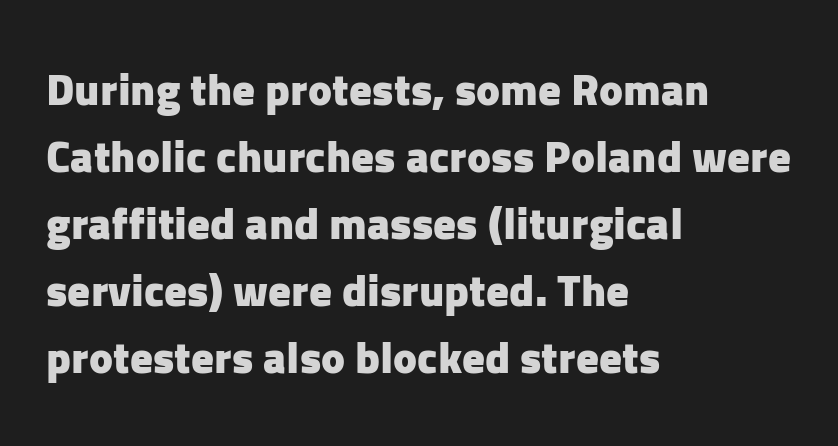
The image shows 45 px heavy sans-serif type, upright; set left-aligned, normal line spacing (1.49x), normal letter spacing, not underlined; low stroke contrast and a medium x-height.
